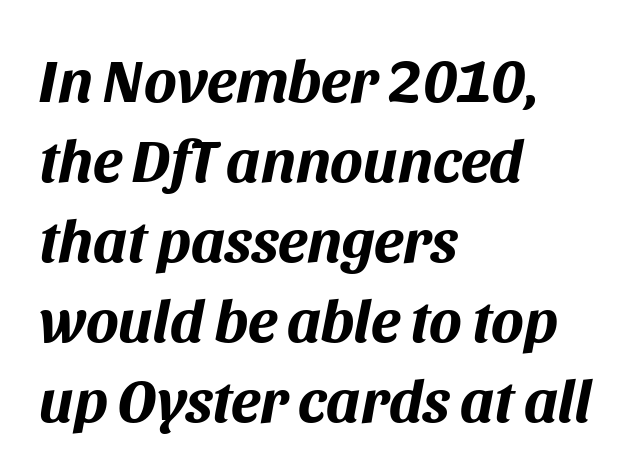
Caption: multi-line text, flush left, ragged right. The face used here is proportionally spaced, like ordinary book or web type. Compared with ordinary roman type, these characters are visibly tilted. Compared with typical paragraphs, the rows here are spaced about the same.
